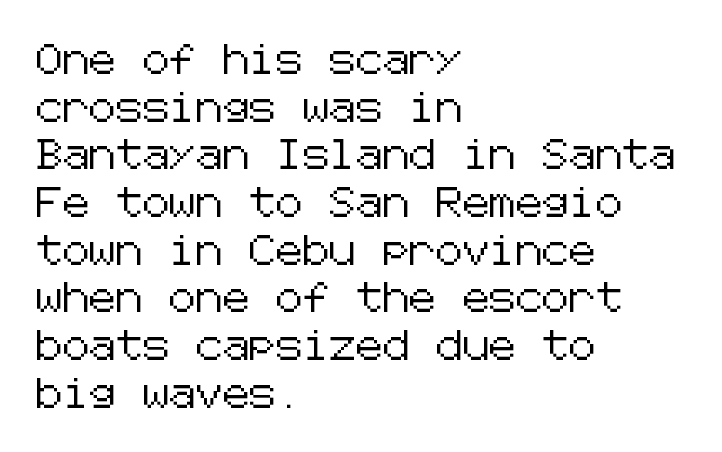
Q: Is the text italic (slanted)? A: No, it is upright.
Q: Is the typeface a serif or a sans-serif typeface? A: Sans-serif.
Q: Is the text underlined? A: No.
Q: How is the paragraph aligned? A: Left-aligned.
Q: Is the spacing between letters normal or unusually wide? A: Normal.
Q: Is the spacing between lines tight, normal or loose? A: Normal.
Q: Width (condensed, normal, or wide)? A: Normal.
Q: Stroke contrast? A: Low.
Q: x-height? A: Medium.
